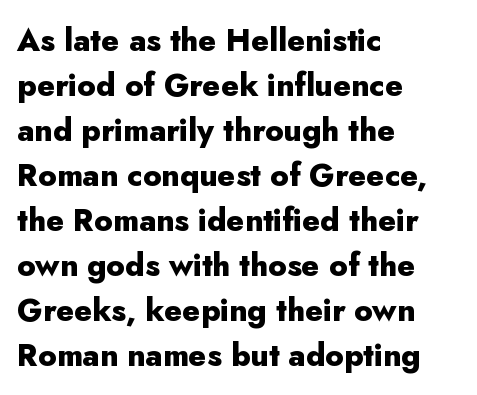
The image shows 31 px heavy sans-serif type, upright; set left-aligned, normal line spacing (1.45x), normal letter spacing, not underlined; low stroke contrast and a small x-height.
